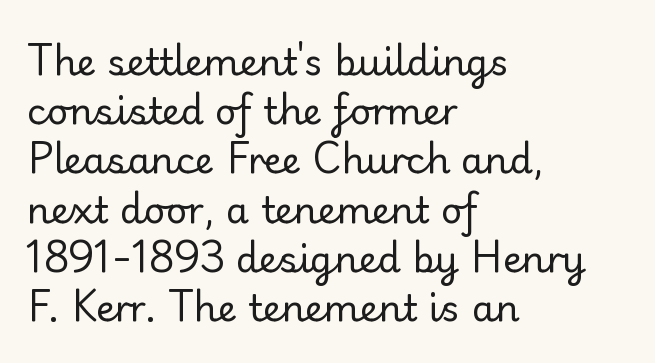
The image shows 37 px regular-weight serif type, upright; set left-aligned, normal line spacing (1.33x), normal letter spacing, not underlined; low stroke contrast and a small x-height.
